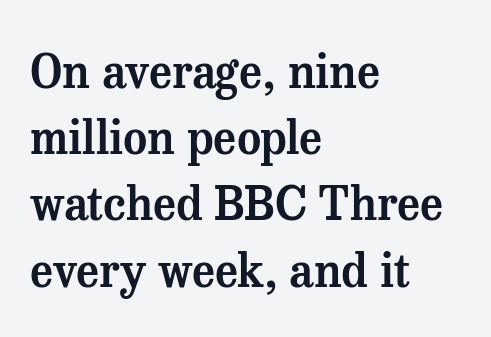
Is there any slant? The stems are plumb. Plain, unruled lines of type. This rendering uses left alignment, leaving the right contour irregular. The letters advance in unequal steps, a hallmark of proportional type.
